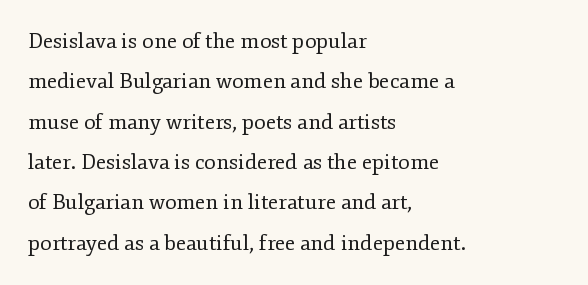
Summary of vertical rhythm: relaxed, with wide interline spacing. The lettering holds an erect, upright posture throughout. This rendering leaves character spacing at its baseline value. These lines stack with their left ends in a neat column.
